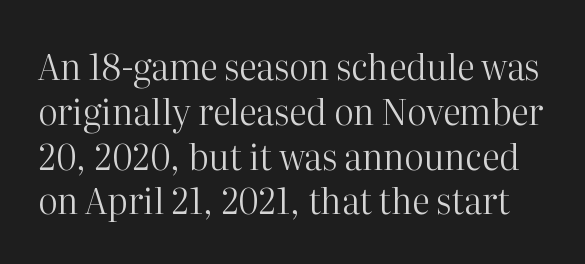
Q: Is the text bold? A: No.
Q: Is the text italic (slanted)? A: No, it is upright.
Q: Is the typeface a serif or a sans-serif typeface? A: Serif.
Q: Is the text underlined? A: No.
Q: Is the spacing between letters normal or unusually wide? A: Normal.
Q: Is the spacing between lines tight, normal or loose? A: Normal.
Q: Width (condensed, normal, or wide)? A: Normal.
Q: Stroke contrast? A: High.
Q: x-height? A: Medium.
Q: Monospaced? A: No.
